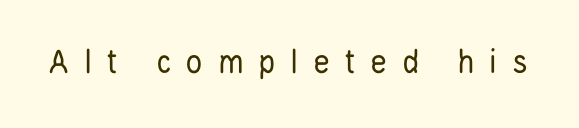
The image shows 36 px regular-weight, condensed sans-serif type, upright; set unusually wide letter spacing (+0.4 em), not underlined; low stroke contrast and a large x-height.
